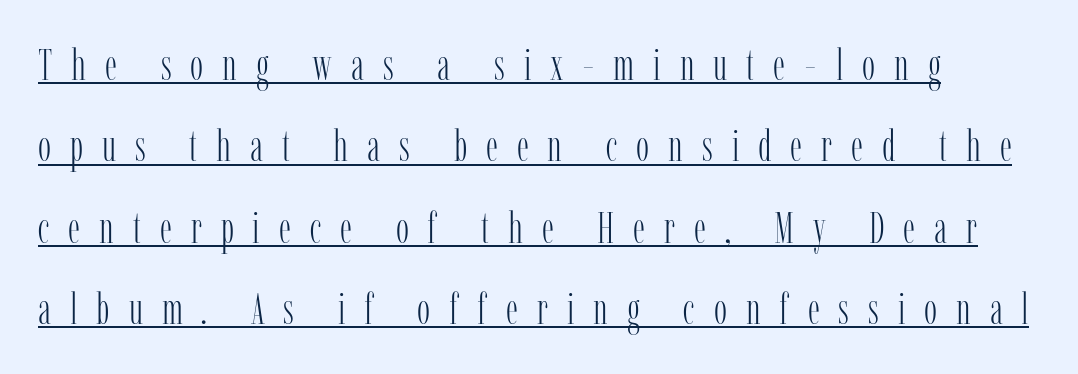
{"serif": "yes", "italic": "no", "bold": "no", "weight": "light", "width": "condensed", "stroke_contrast": "low", "x_height": "medium", "monospaced": "no", "underline": "yes", "line_spacing_ratio": 1.85, "letter_spacing": "wide", "letter_spacing_em": 0.43, "glyph_px": 44}
